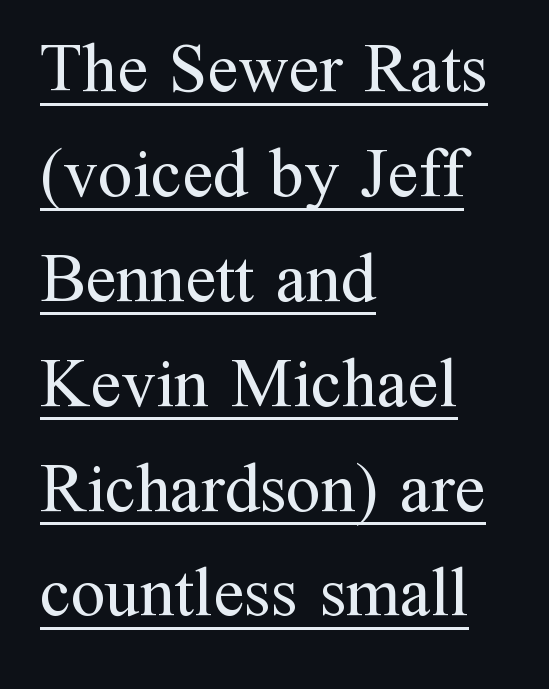
Q: Is the text bold? A: No.
Q: Is the text italic (slanted)? A: No, it is upright.
Q: Is the typeface a serif or a sans-serif typeface? A: Serif.
Q: Is the text underlined? A: Yes.
Q: How is the paragraph aligned? A: Left-aligned.
Q: Is the spacing between letters normal or unusually wide? A: Normal.
Q: Is the spacing between lines tight, normal or loose? A: Normal.
Q: Width (condensed, normal, or wide)? A: Normal.
Q: Stroke contrast? A: Medium.
Q: x-height? A: Medium.
Q: Monospaced? A: No.
